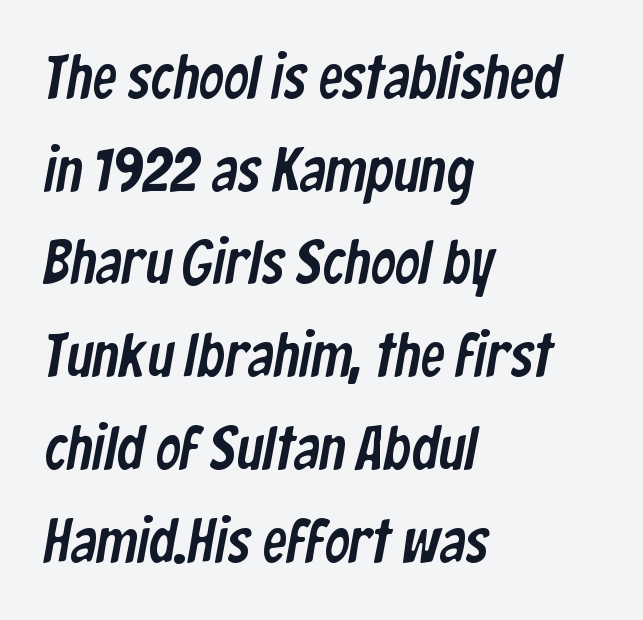
Q: Is the typeface a serif or a sans-serif typeface? A: Sans-serif.
Q: Is the text underlined? A: No.
Q: How is the paragraph aligned? A: Left-aligned.
Q: Is the spacing between letters normal or unusually wide? A: Normal.
Q: Is the spacing between lines tight, normal or loose? A: Normal.
Q: Width (condensed, normal, or wide)? A: Condensed.
Q: Stroke contrast? A: Low.
Q: x-height? A: Medium.
Q: Monospaced? A: No.
